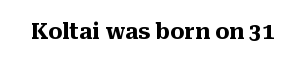
Short note: letters normally spaced. Words float on clear page, feet unadorned. The letters stand upright; this is a roman face. Heavy, bold letterforms.
